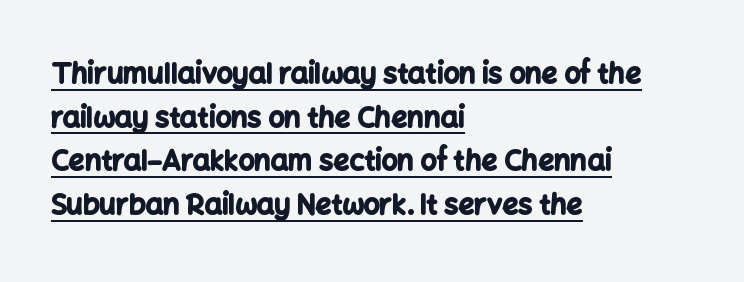
The image shows 28 px bold sans-serif type, upright; set left-aligned, normal line spacing (1.56x), normal letter spacing, underlined; low stroke contrast and a medium x-height.
